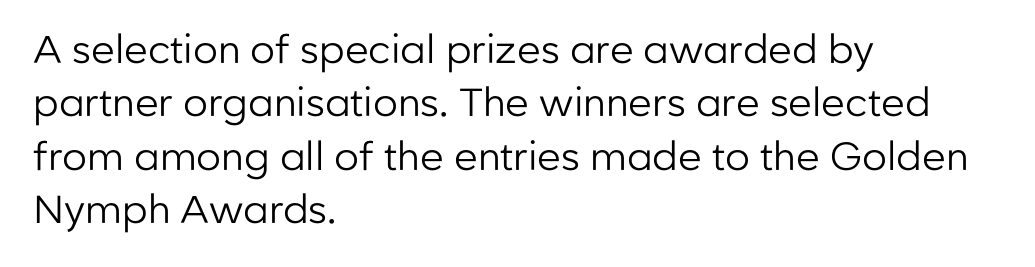
The glyphs in this specimen are sans serif. Compared with a typical body face, this is equally light or lighter still. The rendering keeps characters at their native spacing. You can tell it's not italic because the verticals are truly vertical.
